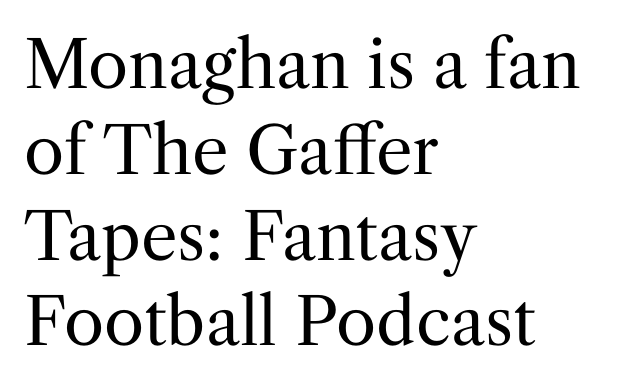
The image shows 65 px regular-weight serif type, upright; set left-aligned, normal line spacing (1.32x), normal letter spacing, not underlined; medium stroke contrast and a medium x-height.
